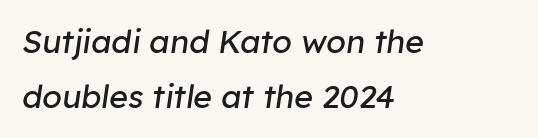
Q: Is the text bold? A: No.
Q: Is the text italic (slanted)? A: Yes, it leans right by about 8 degrees.
Q: Is the text underlined? A: No.
Q: How is the paragraph aligned? A: Left-aligned.
Q: Is the spacing between letters normal or unusually wide? A: Normal.
Q: Width (condensed, normal, or wide)? A: Normal.
Q: Stroke contrast? A: Low.
Q: x-height? A: Medium.
Q: Monospaced? A: No.
